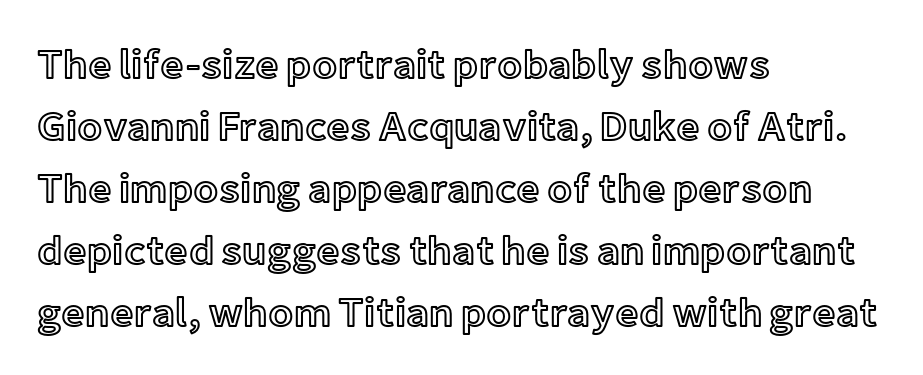
The image shows 41 px text type, upright; set left-aligned, normal line spacing (1.51x), normal letter spacing, not underlined; a medium x-height.
